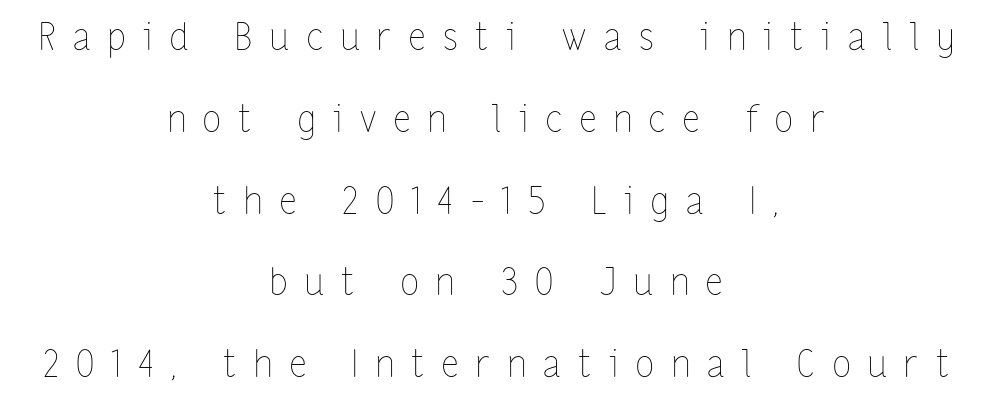
Q: Is the text bold? A: No.
Q: Is the text italic (slanted)? A: No, it is upright.
Q: Is the text underlined? A: No.
Q: How is the paragraph aligned? A: Centered.
Q: Is the spacing between letters normal or unusually wide? A: Unusually wide.
Q: Is the spacing between lines tight, normal or loose? A: Loose.
Q: Width (condensed, normal, or wide)? A: Condensed.
Q: Stroke contrast? A: Low.
Q: x-height? A: Medium.
Q: Monospaced? A: No.
